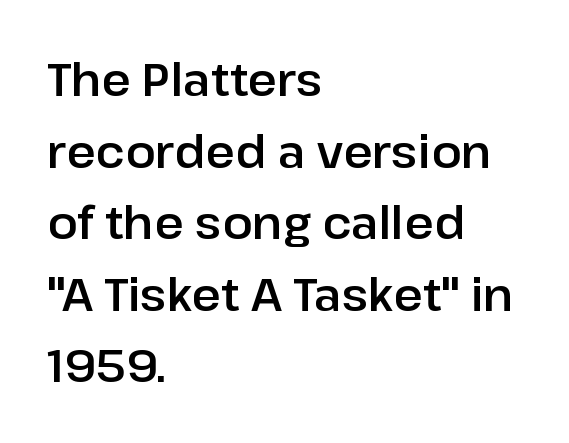
Compared with typical body copy, the letter spacing here is the same. Posture: upright roman. What kind of face is this? One without serifs — a sans. Regular leading. Caption: multi-line text, flush left, ragged right. Nobody drew a line under any word here.
